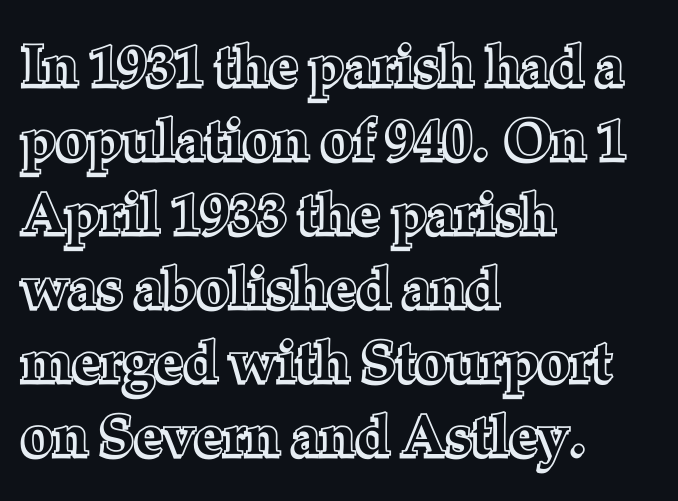
Q: Is the text italic (slanted)? A: No, it is upright.
Q: Is the text underlined? A: No.
Q: How is the paragraph aligned? A: Left-aligned.
Q: Is the spacing between letters normal or unusually wide? A: Normal.
Q: Is the spacing between lines tight, normal or loose? A: Normal.
Q: Width (condensed, normal, or wide)? A: Normal.
Q: x-height? A: Medium.
Q: Monospaced? A: No.
